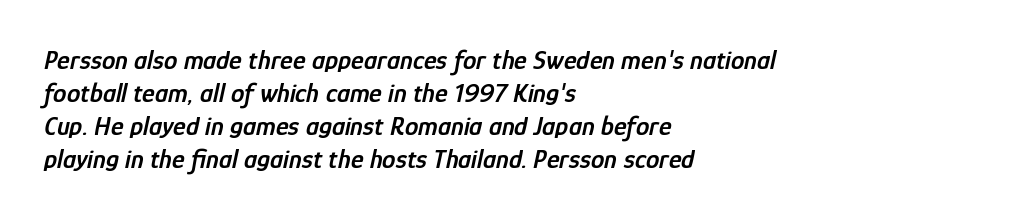
Q: Is the text bold? A: Semi-bold.
Q: Is the text italic (slanted)? A: Yes, it leans right by about 12 degrees.
Q: Is the text underlined? A: No.
Q: How is the paragraph aligned? A: Left-aligned.
Q: Is the spacing between letters normal or unusually wide? A: Normal.
